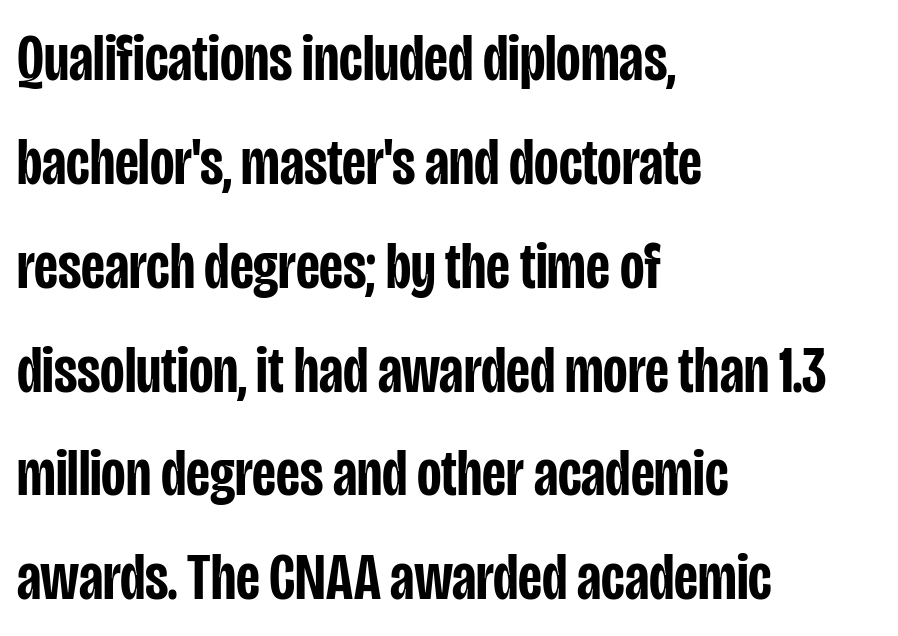
Q: Is the text bold? A: Semi-bold.
Q: Is the text italic (slanted)? A: No, it is upright.
Q: Is the typeface a serif or a sans-serif typeface? A: Sans-serif.
Q: Is the text underlined? A: No.
Q: How is the paragraph aligned? A: Left-aligned.
Q: Is the spacing between letters normal or unusually wide? A: Normal.
Q: Is the spacing between lines tight, normal or loose? A: Normal.
Q: Width (condensed, normal, or wide)? A: Condensed.
Q: Stroke contrast? A: Low.
Q: x-height? A: Large.
Q: Monospaced? A: No.
